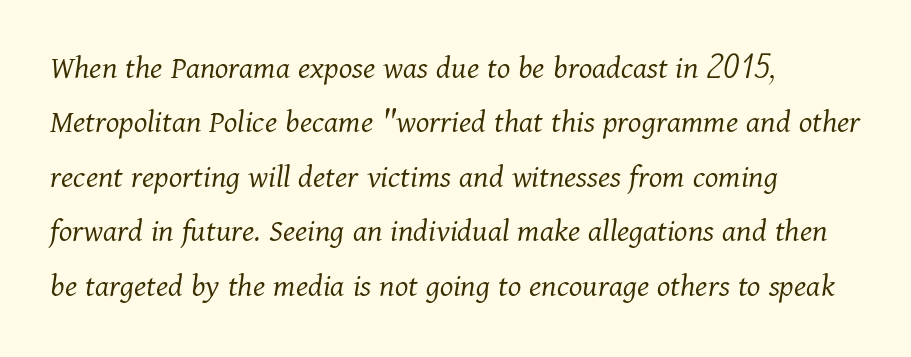
Every row of glyphs begins at an identical x-position on the left. Posture: slanted. Characters follow at the spacing the type designer built in. The strokes are not fattened; the text isn't bold.
